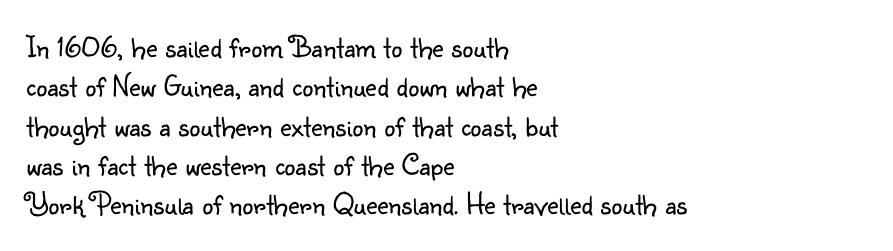
The leading is moderate, giving the passage an even texture. A clean baseline with only descenders dipping below it. Compared with a centered layout, this one pins lines to the left instead. Examine the stroke ends and you'll find no serifs.
